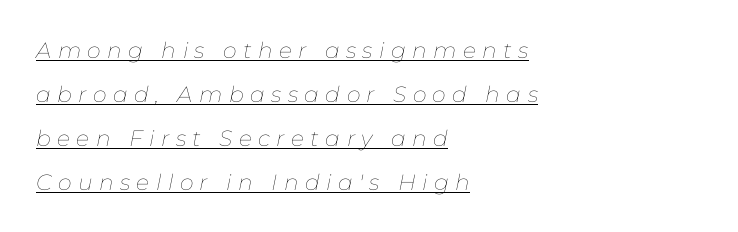
Q: Is the text bold? A: No.
Q: Is the text italic (slanted)? A: Yes, it leans right by about 11 degrees.
Q: Is the text underlined? A: Yes.
Q: How is the paragraph aligned? A: Left-aligned.
Q: Is the spacing between letters normal or unusually wide? A: Unusually wide.
Q: Is the spacing between lines tight, normal or loose? A: Loose.
